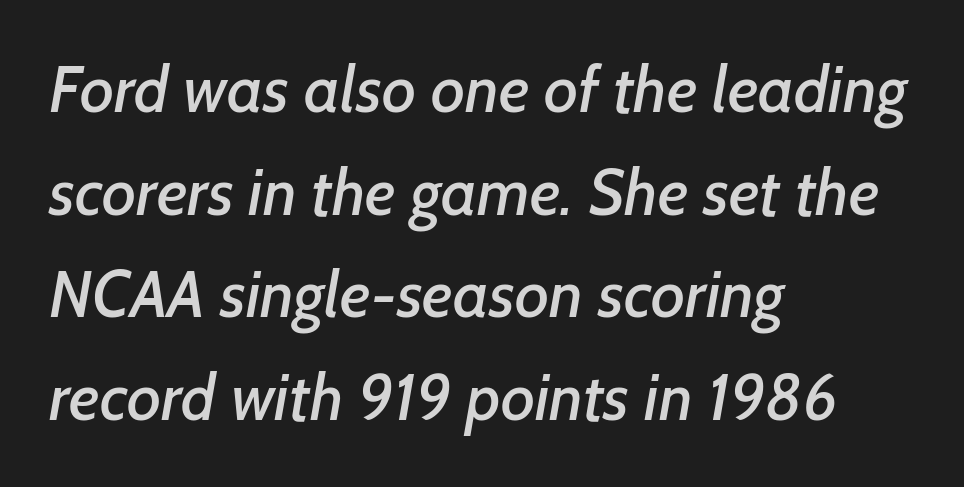
A typesetter would label this face a sans. The rendering uses natural spacing where letterforms have individual widths. The passage shown has conventional tracking throughout. Leading matches the norm, producing a regular column. Honestly, there is no underline to notice here at all. Reading down the block, your eye returns to a fixed left position each line.
